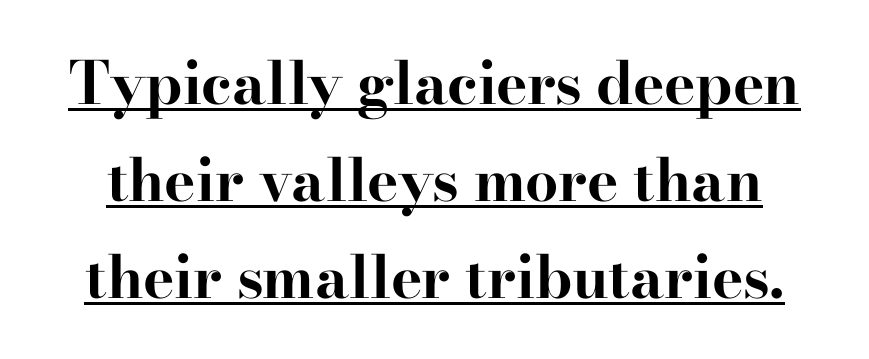
The image shows 59 px bold, wide serif type, upright; set normal line spacing (1.64x), normal letter spacing, underlined; high stroke contrast and a small x-height.
